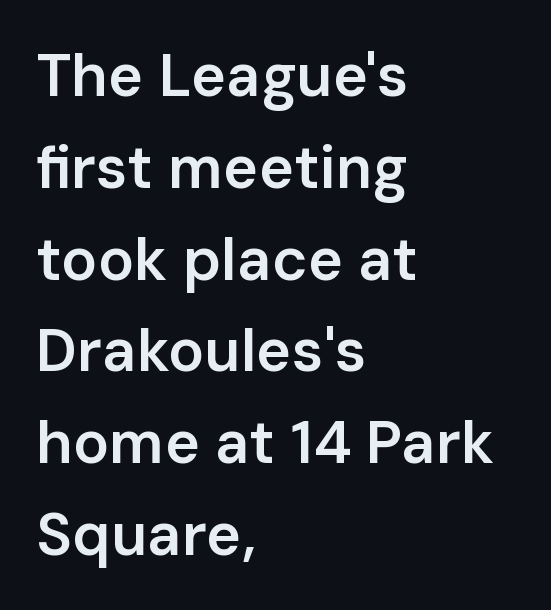
Short note: letters normally spaced. Tall strokes in this sample are plumb rather than angled. Compared with an ordinary text face, these strokes are moderately heavier — a semibold. Every row of glyphs begins at an identical x-position on the left. The passage shown stacks its lines at a standard gap. No feet cap the strokes, marking this as sans-serif type.
